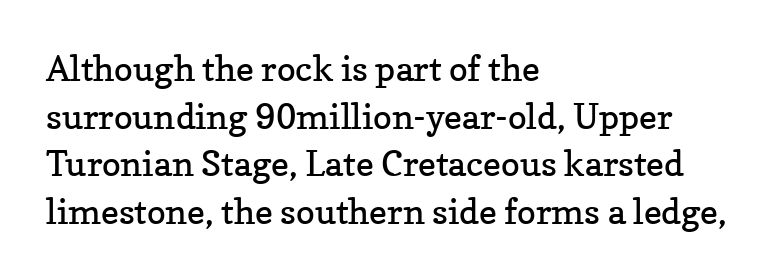
{"serif": "yes", "italic": "no", "bold": "no", "weight": "regular", "width": "normal", "stroke_contrast": "low", "x_height": "medium", "monospaced": "no", "underline": "no", "align": "left", "line_spacing": "normal", "line_spacing_ratio": 1.36, "letter_spacing": "normal", "letter_spacing_em": 0.0, "glyph_px": 35}
